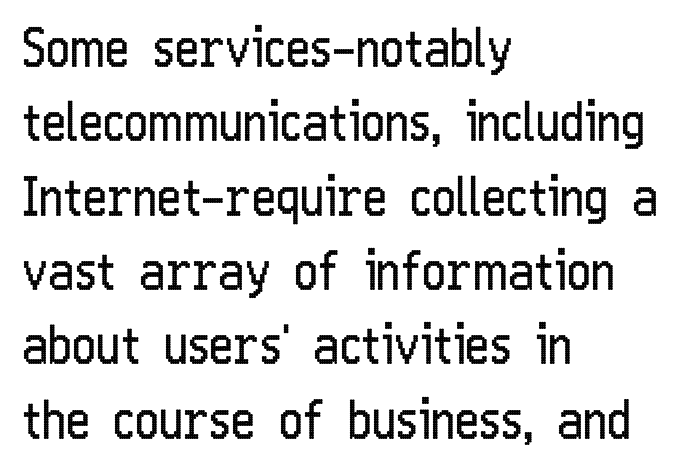
The image shows 52 px regular-weight, condensed sans-serif type, upright; set left-aligned, normal line spacing (1.43x), normal letter spacing, not underlined; low stroke contrast and a medium x-height.
